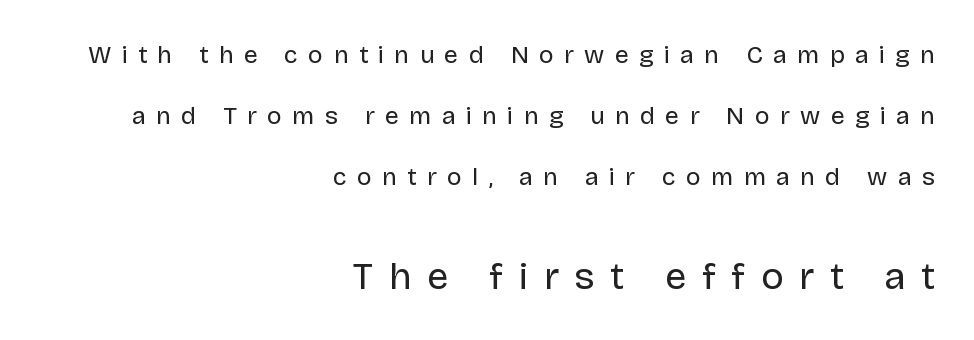
{"serif": "no", "italic": "no", "bold": "no", "weight": "regular", "width": "normal", "stroke_contrast": "low", "x_height": "large", "monospaced": "no", "underline": "no", "align": "right", "line_spacing": "loose", "line_spacing_ratio": 2.45, "letter_spacing": "wide", "letter_spacing_em": 0.41, "larger_block": "second", "size_ratio": 1.52, "glyph_px": 38}
